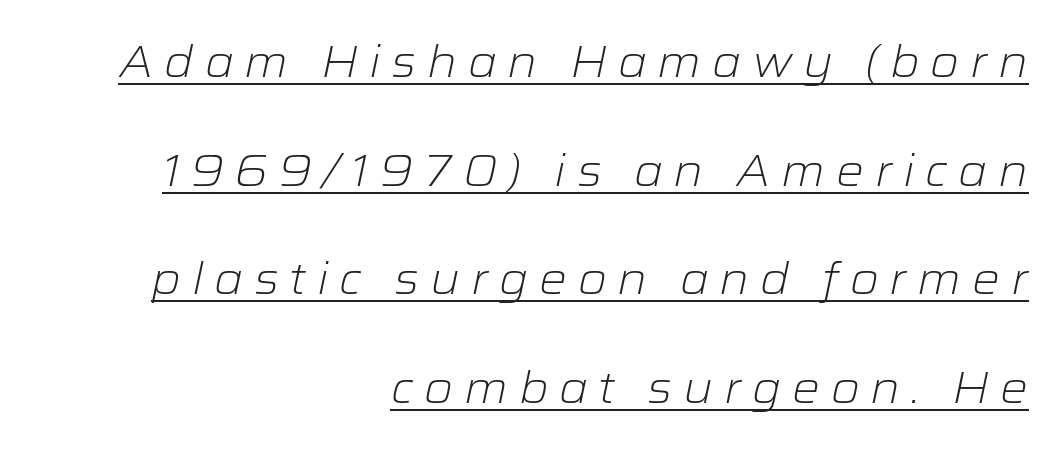
Here the designer chose a conventional face with non-uniform glyph widths. Observe the lean: these are italic letterforms. The typeface has the unassuming heft of standard copy or less. Letter spacing: wide. Quick note: underline on. Where is the straight margin? On the right.
